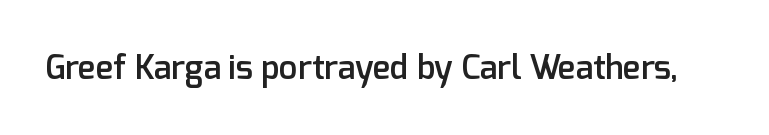
Q: Is the text bold? A: Semi-bold.
Q: Is the text italic (slanted)? A: No, it is upright.
Q: Is the typeface a serif or a sans-serif typeface? A: Sans-serif.
Q: Is the text underlined? A: No.
Q: Is the spacing between letters normal or unusually wide? A: Normal.
Q: Width (condensed, normal, or wide)? A: Normal.
Q: Stroke contrast? A: Low.
Q: x-height? A: Medium.
Q: Monospaced? A: No.
